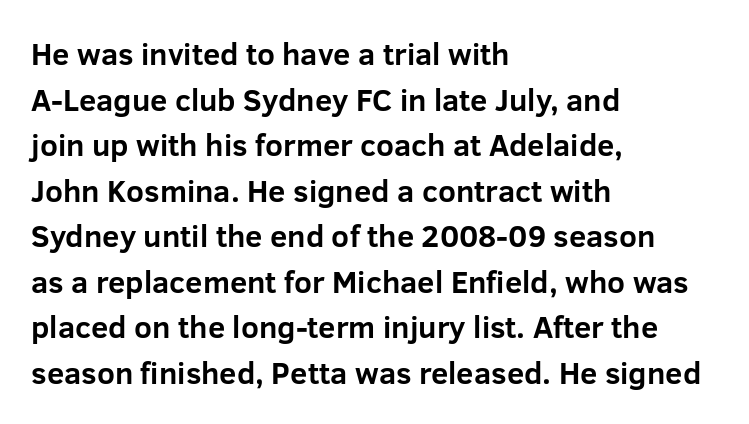
Q: Is the text bold? A: Yes.
Q: Is the text italic (slanted)? A: No, it is upright.
Q: Is the typeface a serif or a sans-serif typeface? A: Sans-serif.
Q: Is the text underlined? A: No.
Q: How is the paragraph aligned? A: Left-aligned.
Q: Is the spacing between letters normal or unusually wide? A: Normal.
Q: Is the spacing between lines tight, normal or loose? A: Normal.
Q: Width (condensed, normal, or wide)? A: Normal.
Q: Stroke contrast? A: Low.
Q: x-height? A: Medium.
Q: Monospaced? A: No.
